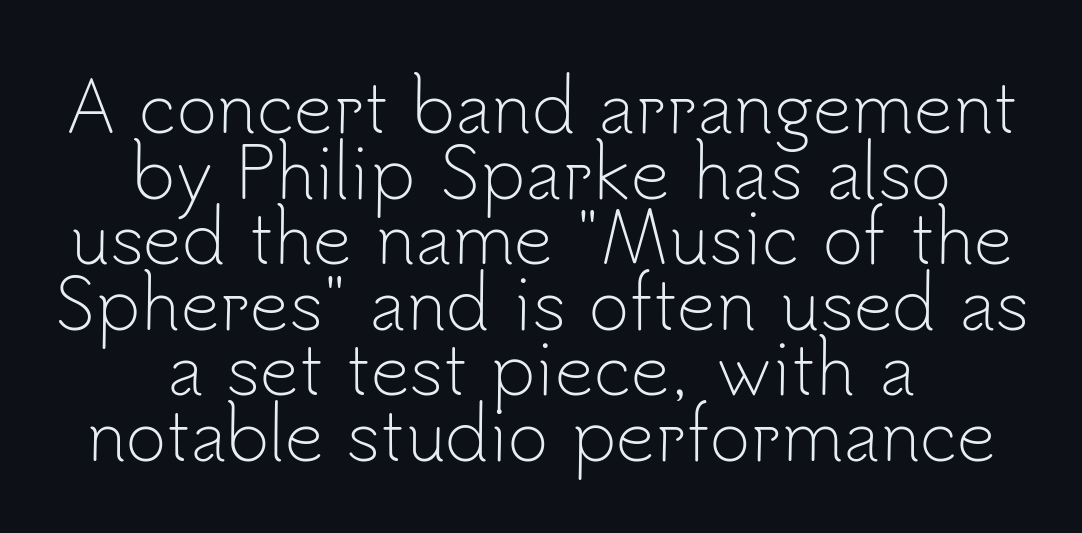
This sample has the flowing, uneven cadence of proportional lettering. Whoever set this chose condensed vertical rhythm over breathing room. Nothing sits at the stroke ends, so this counts as sans-serif. The string is rendered with underlining switched off. No letter is thick-stroked: the sample isn't bold. This rendering uses center alignment, leaving both contours irregular but symmetric.
